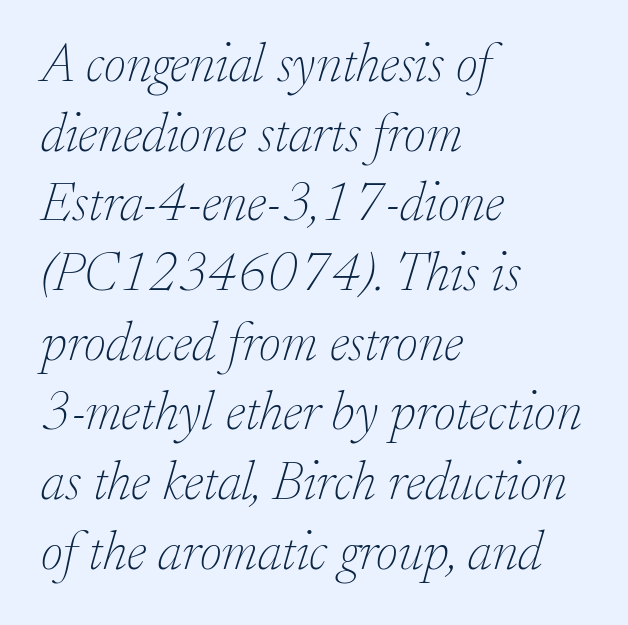
{"serif": "yes", "italic": "yes", "lean": "right", "slant_degrees": 17, "bold": "no", "weight": "thin", "width": "normal", "stroke_contrast": "low", "x_height": "small", "monospaced": "no", "underline": "no", "align": "left", "line_spacing": "normal", "line_spacing_ratio": 1.29, "letter_spacing": "normal", "letter_spacing_em": 0.0, "glyph_px": 54}
